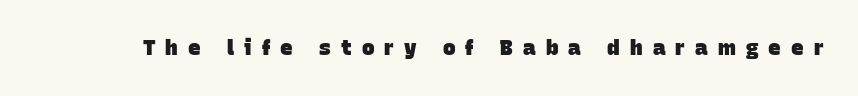
{"bold": "yes", "underline": "no", "letter_spacing": "wide", "letter_spacing_em": 0.48, "glyph_px": 21}
